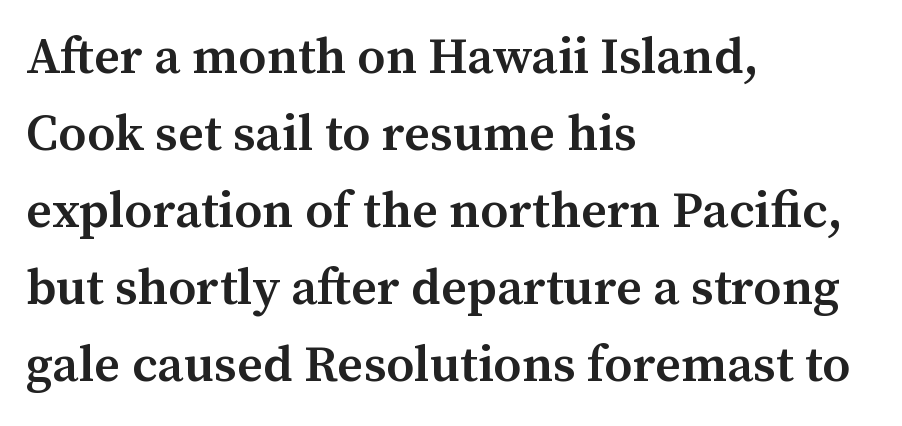
Yep, those are serifs on the letters. The lettering stays uniformly vertical, giving the passage a roman look. A normal amount of white space separates one row of letters from the next. The passage shown is typed in a proportional face where columns would drift. Stems and bowls a touch heavier than normal — semibold.
